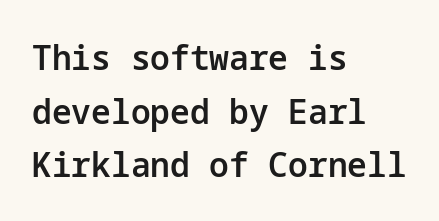
Serif or sans? Sans — the stroke terminals are bare. The face used here is a semibold: visibly heavier than regular, lighter than bold. The letters stand straight up with perfectly vertical stems. Horizontal alignment here is leftward, the default for most running prose. The space between consecutive lines is moderate.
